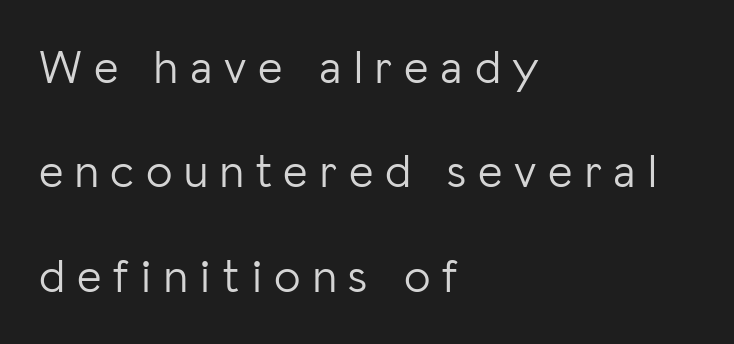
Students, note that the glyphs here are deliberately spaced far apart. Whoever set this chose breathing room over compactness in the vertical rhythm. Ink coverage per letter is moderate at most. These lines stack with their left ends in a neat column. A typesetter would mark this as roman, not italic.
